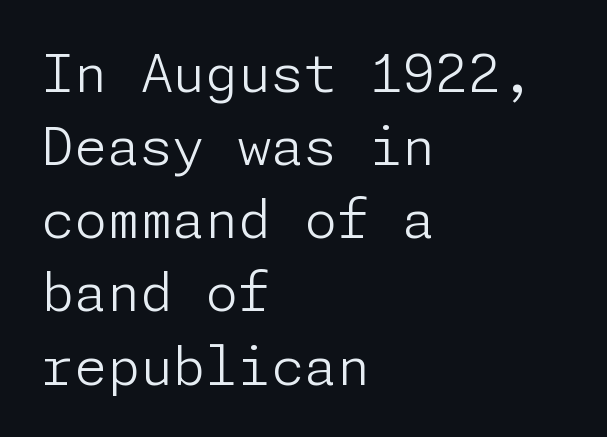
Q: Is the text bold? A: No.
Q: Is the text italic (slanted)? A: No, it is upright.
Q: Is the typeface a serif or a sans-serif typeface? A: Sans-serif.
Q: Is the text underlined? A: No.
Q: How is the paragraph aligned? A: Left-aligned.
Q: Is the spacing between letters normal or unusually wide? A: Normal.
Q: Is the spacing between lines tight, normal or loose? A: Normal.
Q: Width (condensed, normal, or wide)? A: Normal.
Q: Stroke contrast? A: Low.
Q: x-height? A: Medium.
